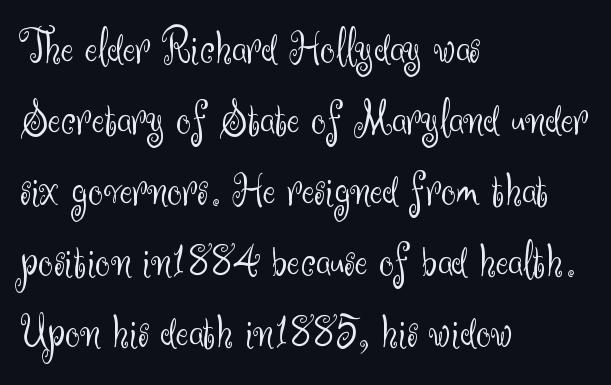
The image shows 48 px light sans-serif type, upright; set left-aligned, normal line spacing (1.48x), normal letter spacing, not underlined; medium stroke contrast and a small x-height.
